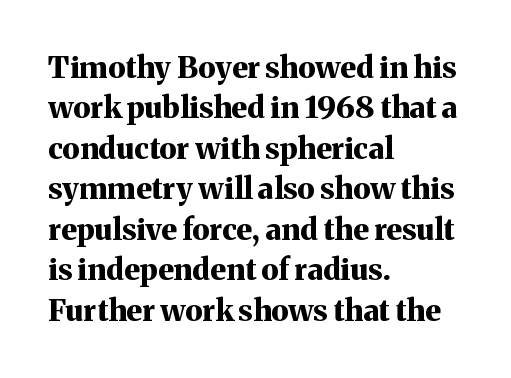
The typesetter chose a ragged-right arrangement here. The face used here is rendered with its standard letterfit. These lines are rendered in a variable-pitch font. Whoever set this chose a conventional vertical rhythm.
